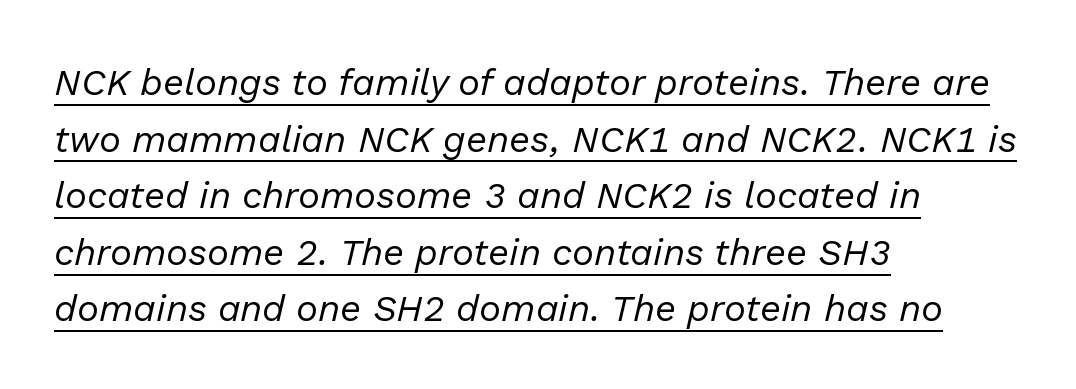
{"italic": "yes", "lean": "right", "slant_degrees": 13, "bold": "no", "weight": "regular", "width": "normal", "stroke_contrast": "low", "x_height": "medium", "monospaced": "no", "underline": "yes", "align": "left", "line_spacing": "normal", "line_spacing_ratio": 1.53, "letter_spacing": "normal", "letter_spacing_em": 0.0, "glyph_px": 37}
